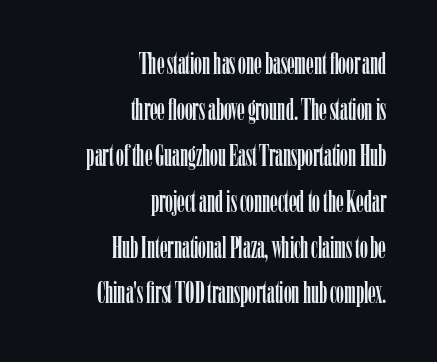
These lines are set flush right with a ragged left edge. Ascenders rise straight up at ninety degrees. The passage shown has conventional tracking throughout. You could not count columns in this text — the font is proportionally spaced.
